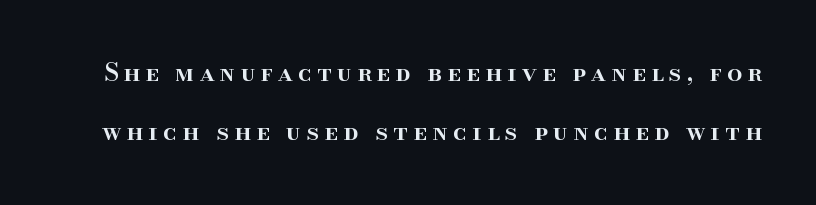
Baseline-to-baseline distance is far greater than the letter height. Honestly, there is no underline to notice here at all. Slightly chunky letters — semibold, I'd say, not full bold. Look at the tracking — it's clearly loosened, letters drifting apart. This is roman type, the default non-slanted kind.
